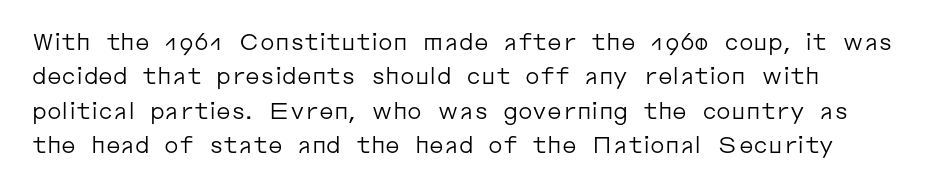
The lines sit at an ordinary, default distance from one another. Observe the ordinary spacing: letters are neighbours, not strangers. A bare baseline throughout the passage. Designer's note — italics off, roman on. Is this a heavy cut? Hardly; it is regular or lighter.
